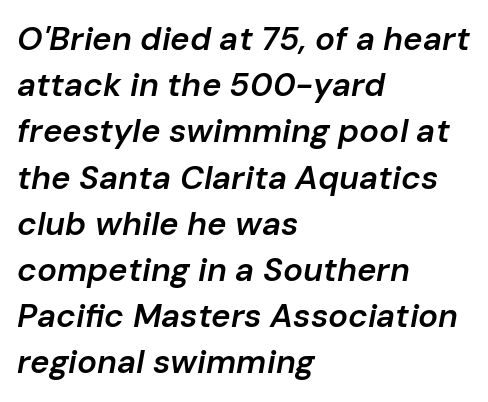
Q: Is the text bold? A: Semi-bold.
Q: Is the text italic (slanted)? A: Yes, it leans right by about 10 degrees.
Q: Is the text underlined? A: No.
Q: How is the paragraph aligned? A: Left-aligned.
Q: Is the spacing between letters normal or unusually wide? A: Normal.
Q: Is the spacing between lines tight, normal or loose? A: Normal.
Q: Width (condensed, normal, or wide)? A: Normal.
Q: Stroke contrast? A: Low.
Q: x-height? A: Medium.
Q: Monospaced? A: No.
